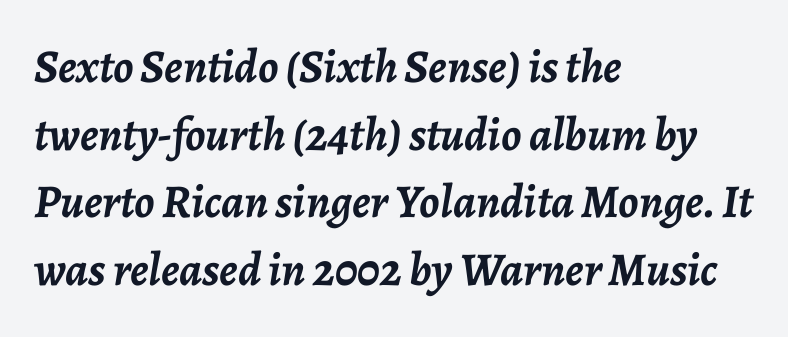
The image shows 47 px semibold type, italic (leaning right); set left-aligned, normal line spacing (1.44x), normal letter spacing, not underlined; low stroke contrast and a medium x-height.
